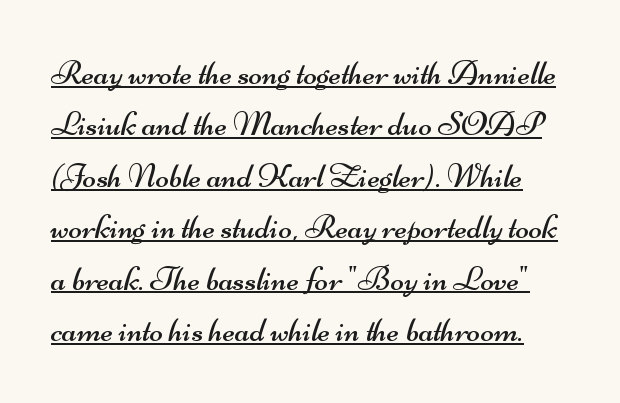
The image shows 35 px regular-weight, wide sans-serif type; set normal line spacing (1.47x), normal letter spacing, underlined; medium stroke contrast and a small x-height.
